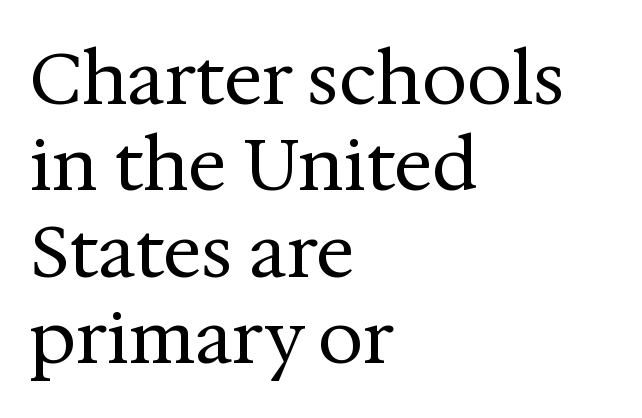
{"serif": "yes", "italic": "no", "bold": "no", "weight": "regular", "width": "normal", "stroke_contrast": "medium", "x_height": "medium", "monospaced": "no", "underline": "no", "align": "left", "line_spacing_ratio": 1.2, "letter_spacing": "normal", "letter_spacing_em": 0.0, "glyph_px": 72}
